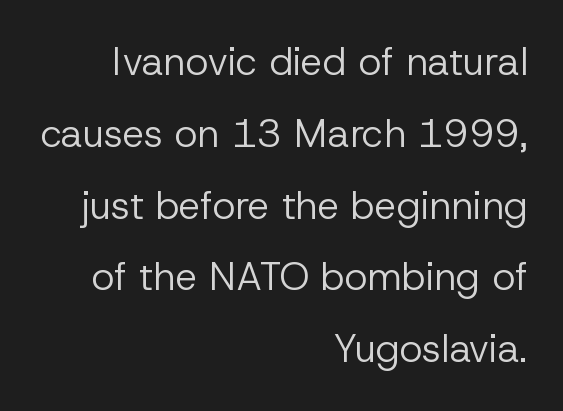
The image shows 39 px regular-weight sans-serif type, upright; set right-aligned, line spacing 1.84x, normal letter spacing, not underlined; low stroke contrast and a medium x-height.
